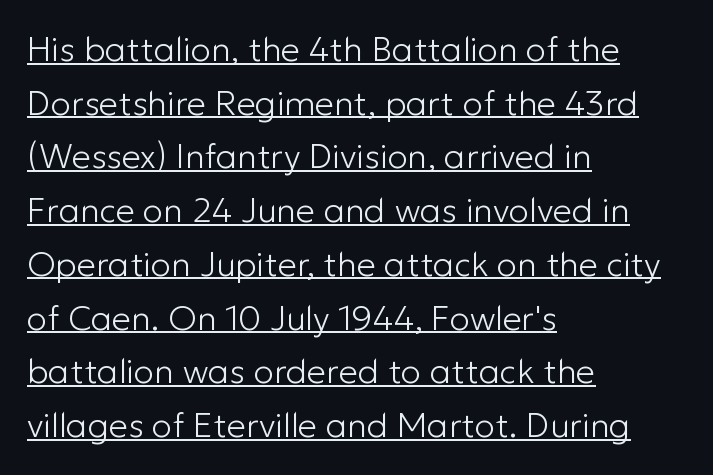
Q: Is the text bold? A: No.
Q: Is the text italic (slanted)? A: No, it is upright.
Q: Is the typeface a serif or a sans-serif typeface? A: Sans-serif.
Q: Is the text underlined? A: Yes.
Q: How is the paragraph aligned? A: Left-aligned.
Q: Is the spacing between letters normal or unusually wide? A: Normal.
Q: Is the spacing between lines tight, normal or loose? A: Normal.
Q: Width (condensed, normal, or wide)? A: Normal.
Q: Stroke contrast? A: Low.
Q: x-height? A: Medium.
Q: Monospaced? A: No.
